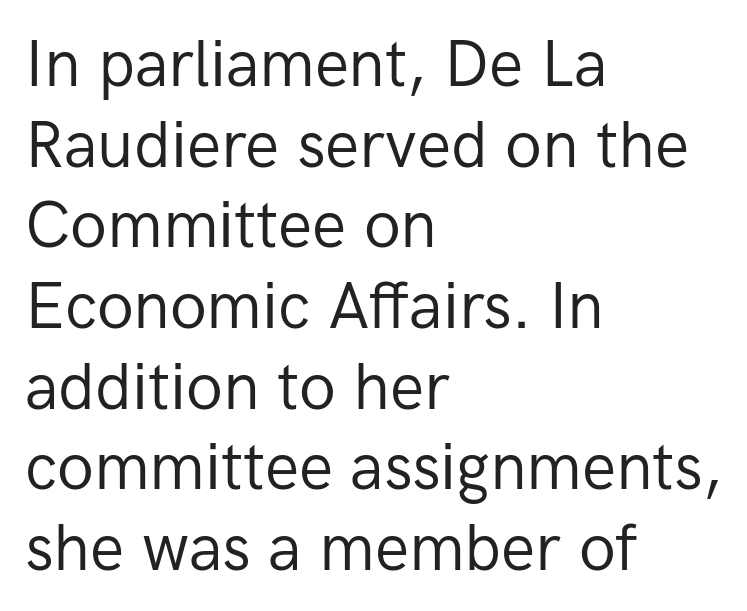
The compositor pushed each line to the left boundary. The letters advance in unequal steps, a hallmark of proportional type. The letters stand straight up with perfectly vertical stems. Each stroke keeps to a modest, everyday thickness or less.
